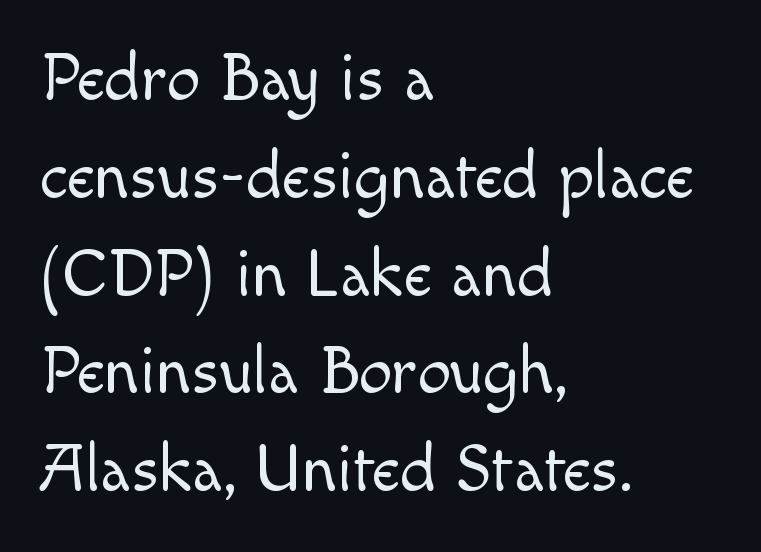
{"serif": "no", "italic": "no", "bold": "no", "weight": "light", "width": "normal", "x_height": "small", "monospaced": "no", "underline": "no", "align": "left", "line_spacing": "normal", "line_spacing_ratio": 1.46, "letter_spacing": "normal", "letter_spacing_em": 0.0, "glyph_px": 67}
